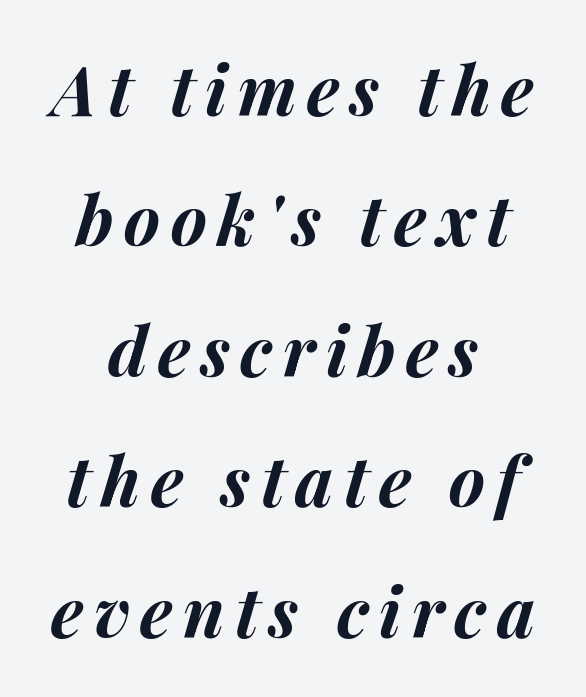
{"italic": "yes", "lean": "right", "slant_degrees": 14, "bold": "yes", "weight": "bold", "width": "normal", "stroke_contrast": "medium", "x_height": "medium", "monospaced": "no", "underline": "no", "align": "center", "line_spacing_ratio": 1.89, "glyph_px": 69}
